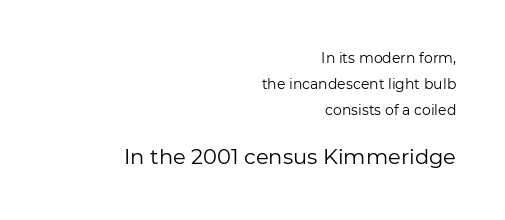
The image shows 21 px text type, upright; set right-aligned, line spacing 1.85x, normal letter spacing, not underlined; the second (bottom) block is 1.5x larger.
